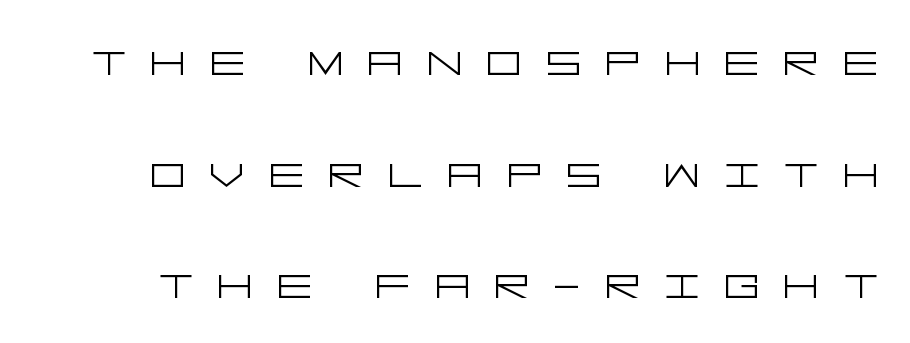
The block of text is sparse from top to bottom, with ample space between rows. Weight: regular or lighter. Bare-footed words on every line. Students, note that the glyphs here are deliberately spaced far apart. The type family on display is of the sans-serif kind.
